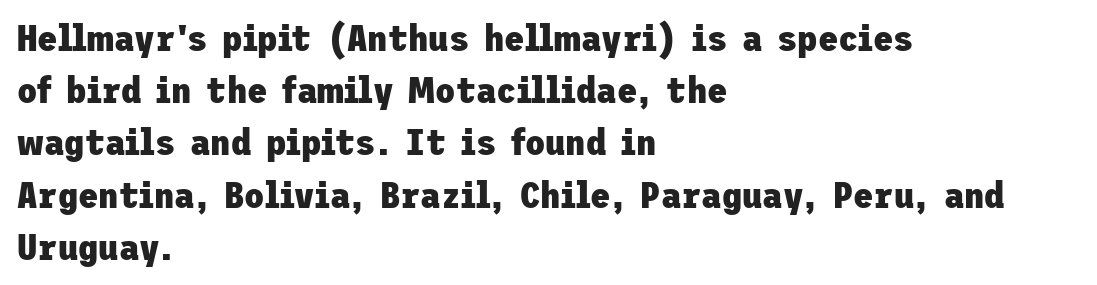
{"serif": "no", "italic": "no", "bold": "yes", "weight": "heavy", "width": "normal", "stroke_contrast": "low", "x_height": "medium", "underline": "no", "align": "left", "line_spacing": "normal", "line_spacing_ratio": 1.41, "letter_spacing": "normal", "letter_spacing_em": 0.0, "glyph_px": 37}
